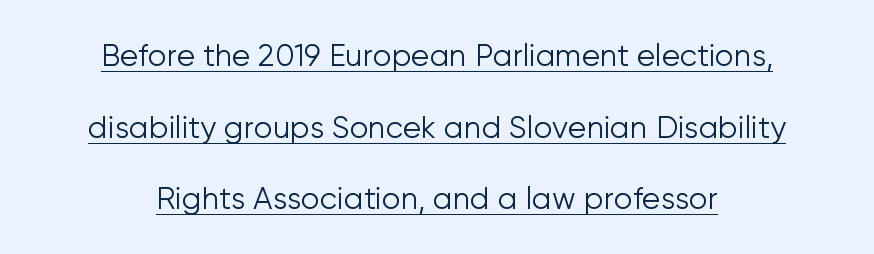
The specimen includes a rule beneath the text block's lines. Short and long lines alike share a common midpoint. Is this a fixed-width face? No — the glyphs have proportional, varying widths. These glyphs show unthickened strokes, regular width or finer. Upright lettering throughout. Line spacing here is loose.
